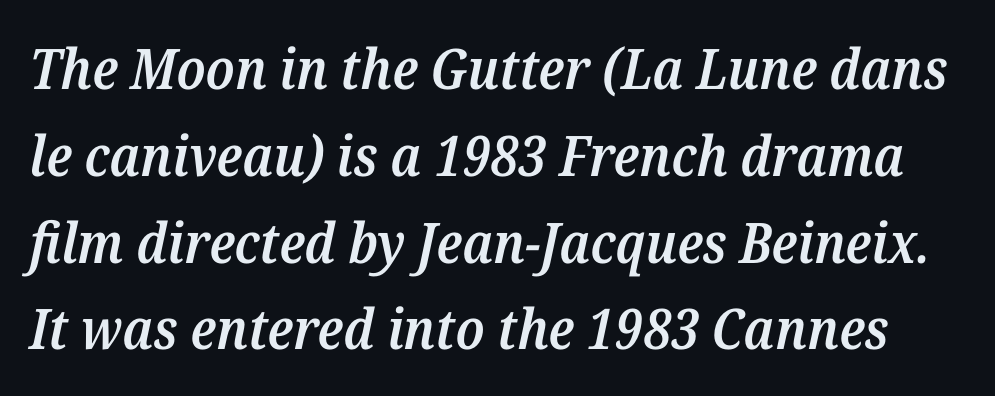
{"serif": "yes", "italic": "yes", "lean": "right", "slant_degrees": 12, "bold": "semi", "weight": "semibold", "width": "normal", "stroke_contrast": "medium", "x_height": "medium", "monospaced": "no", "underline": "no", "line_spacing": "normal", "line_spacing_ratio": 1.55, "letter_spacing": "normal", "letter_spacing_em": 0.0, "glyph_px": 56}
